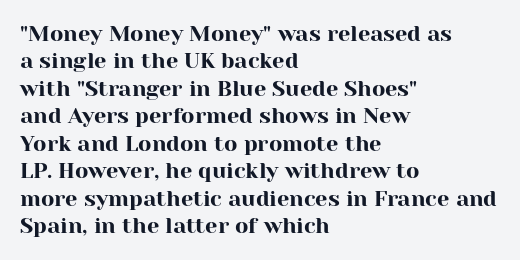
{"italic": "no", "underline": "no", "align": "left", "line_spacing": "normal", "line_spacing_ratio": 1.25, "letter_spacing": "normal", "letter_spacing_em": 0.0, "glyph_px": 22}
